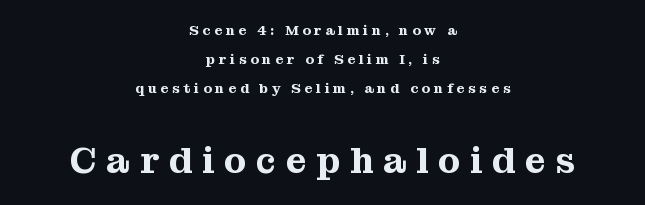
The typeface chosen for these lines features serifs. Any mark beneath the type? The region is blank. A typesetter would call this leading open, well beyond the default. The letters in the lower block stand taller than those in the block above.
